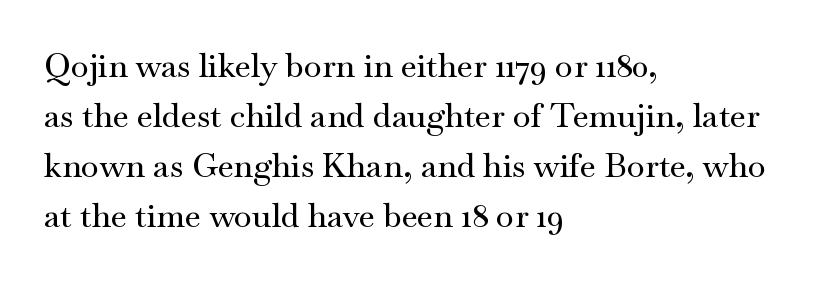
{"serif": "yes", "italic": "no", "width": "wide", "stroke_contrast": "medium", "x_height": "small", "monospaced": "no", "underline": "no", "align": "left", "line_spacing": "normal", "line_spacing_ratio": 1.52, "letter_spacing": "normal", "letter_spacing_em": 0.0, "glyph_px": 33}
